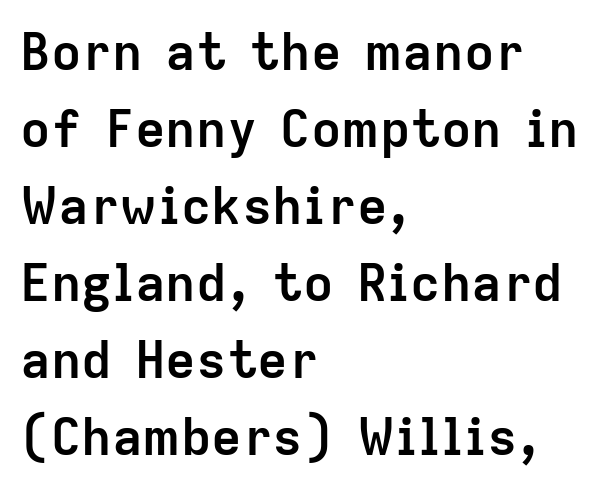
Students, note that the glyphs here touch the page at normal intervals. Character widths vary here, with narrow letters taking less room than wide ones. Is the block centered? No — it sits flush against the left margin. Each letter's strokes conclude bluntly, with no projecting serifs. How heavy is the stroke? Heavy — this is a bold.
